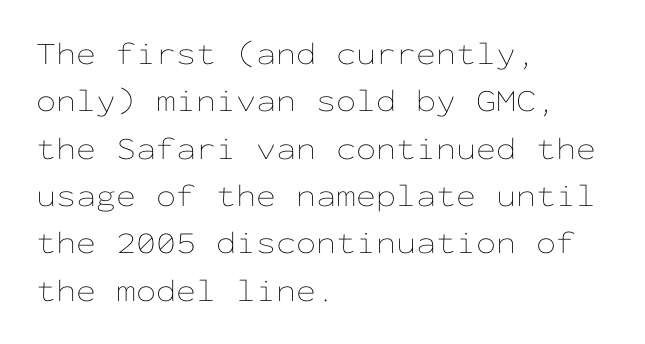
The image shows 32 px thin, wide type, upright, monospaced; set left-aligned, normal line spacing (1.48x), normal letter spacing, not underlined; low stroke contrast and a medium x-height.
